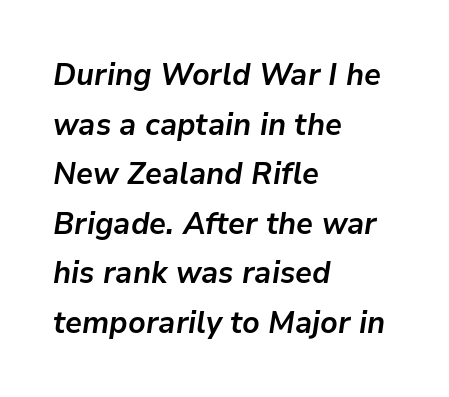
{"italic": "yes", "lean": "right", "slant_degrees": 9, "bold": "yes", "weight": "semibold", "width": "normal", "stroke_contrast": "low", "x_height": "medium", "monospaced": "no", "underline": "no", "align": "left", "line_spacing": "normal", "line_spacing_ratio": 1.6, "letter_spacing": "normal", "letter_spacing_em": 0.0, "glyph_px": 31}
